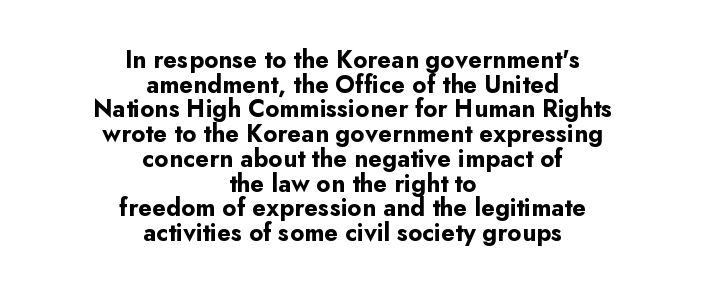
Q: Is the text bold? A: Yes.
Q: Is the text italic (slanted)? A: No, it is upright.
Q: Is the text underlined? A: No.
Q: How is the paragraph aligned? A: Centered.
Q: Is the spacing between letters normal or unusually wide? A: Normal.
Q: Is the spacing between lines tight, normal or loose? A: Tight.
